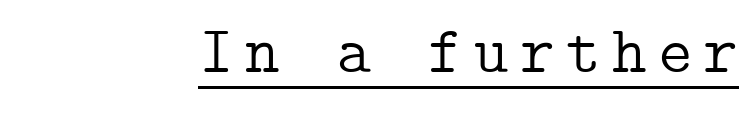
The image shows 66 px light serif type, upright; set right-aligned, underlined; low stroke contrast and a medium x-height.
